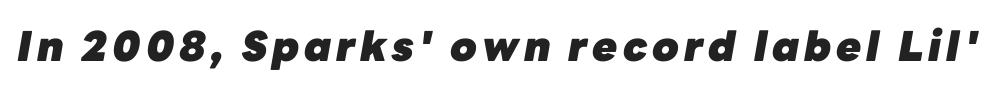
The specimen omits any rule beneath the text block's lines. Is this a fixed-width face? No — the glyphs have proportional, varying widths. The passage shown leans; its letterforms are oblique. The passage shown is emphatically bold.
